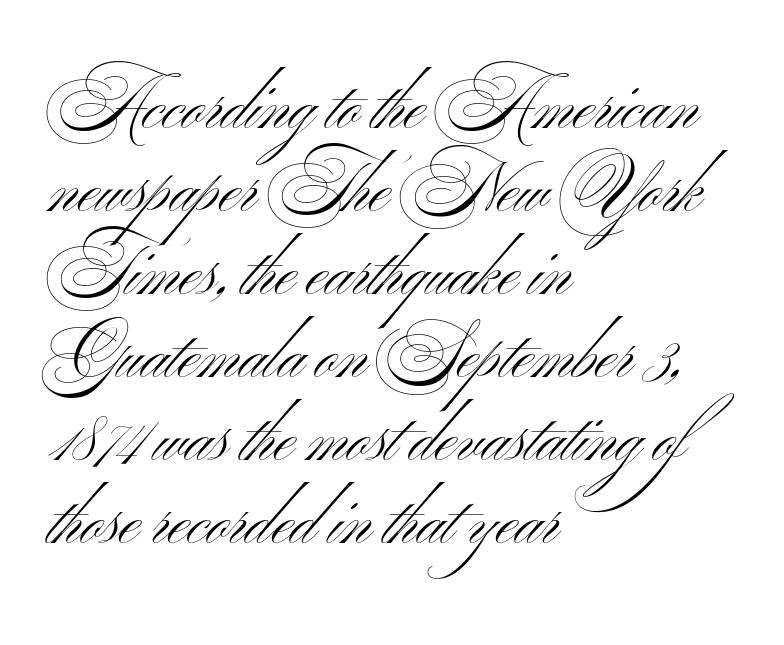
The image shows 68 px light, wide sans-serif type; set left-aligned, line spacing 1.22x, normal letter spacing, not underlined; medium stroke contrast and a small x-height.
